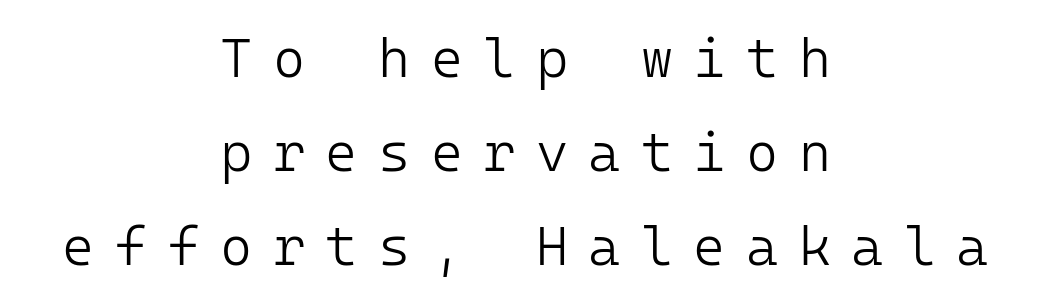
The image shows 55 px light sans-serif type, upright, monospaced; set centered, line spacing 1.71x, unusually wide letter spacing (+0.37 em), not underlined; low stroke contrast and a medium x-height.
